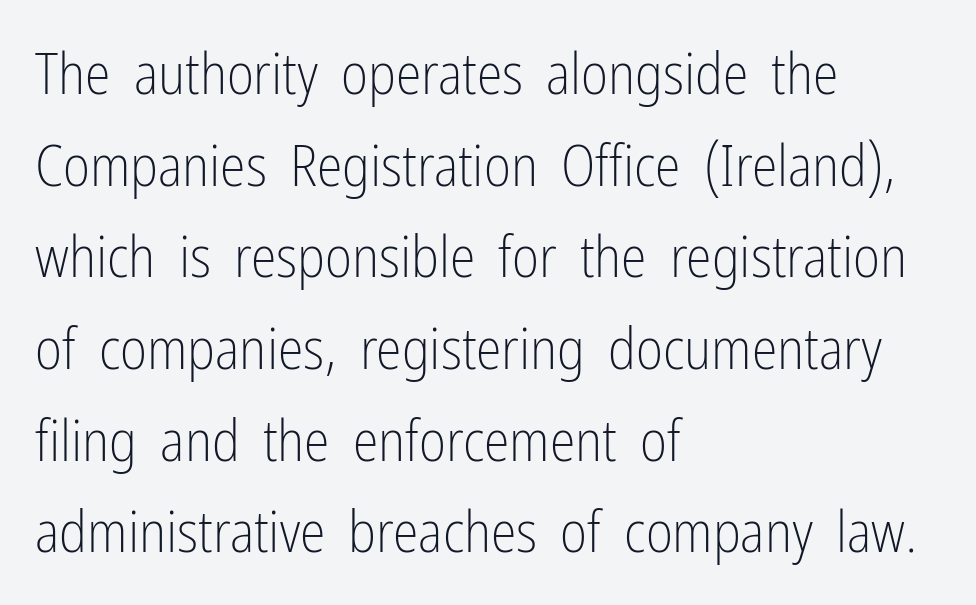
Reading down the column, the eye jumps a familiar distance to each next line. The letters carry no serifs — their stems end cleanly without finishing strokes. Italic: no, the glyphs are upright roman. Each letter keeps its own natural width here, so spacing adapts to shape. Tracking value appears to be zero — textbook default spacing.
